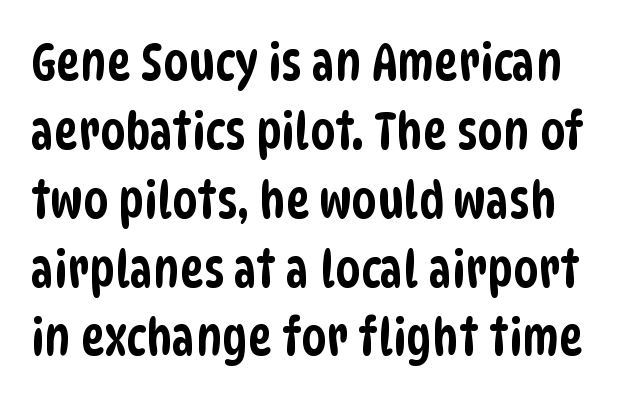
{"serif": "no", "width": "condensed", "stroke_contrast": "low", "x_height": "large", "monospaced": "no", "underline": "no", "line_spacing": "normal", "line_spacing_ratio": 1.35, "letter_spacing": "normal", "letter_spacing_em": 0.0, "glyph_px": 51}
